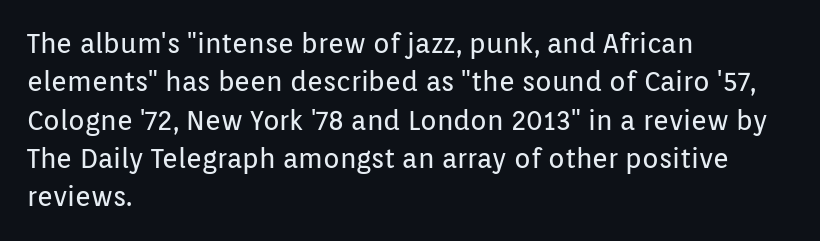
{"italic": "no", "bold": "no", "underline": "no", "align": "left", "line_spacing": "normal", "line_spacing_ratio": 1.42, "letter_spacing": "normal", "letter_spacing_em": 0.0, "glyph_px": 27}
